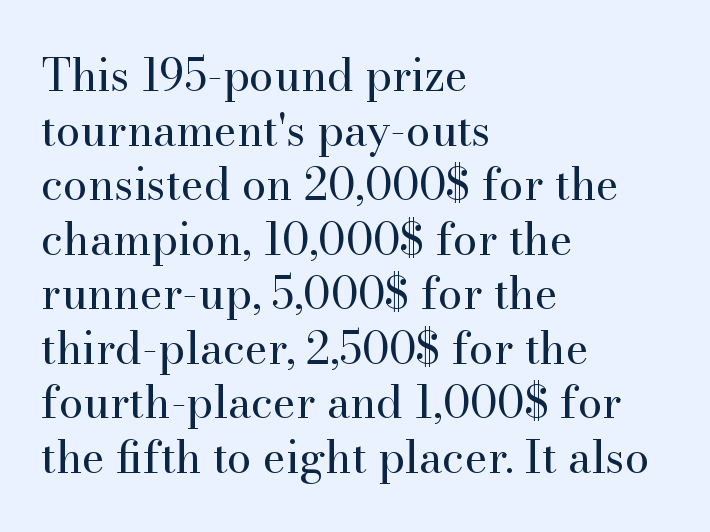
{"serif": "yes", "italic": "no", "bold": "no", "weight": "regular", "width": "normal", "stroke_contrast": "high", "x_height": "small", "monospaced": "no", "underline": "no", "align": "left", "line_spacing_ratio": 1.24, "letter_spacing": "normal", "letter_spacing_em": 0.0, "glyph_px": 44}
